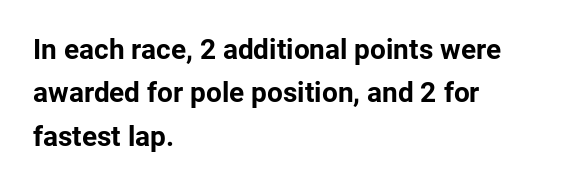
The image shows 28 px bold sans-serif type, upright; set left-aligned, normal line spacing (1.55x), normal letter spacing, not underlined; low stroke contrast and a medium x-height.
